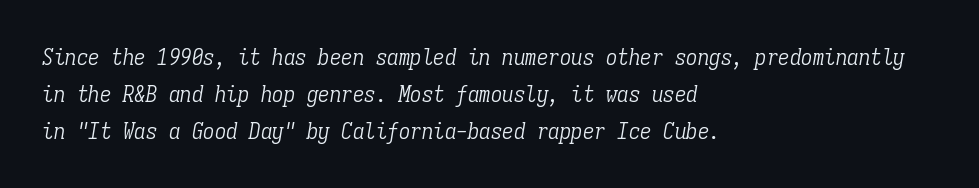
{"italic": "yes", "lean": "right", "slant_degrees": 9, "bold": "no", "underline": "no", "align": "left", "line_spacing": "normal", "line_spacing_ratio": 1.6, "letter_spacing": "normal", "letter_spacing_em": 0.0, "glyph_px": 23}
